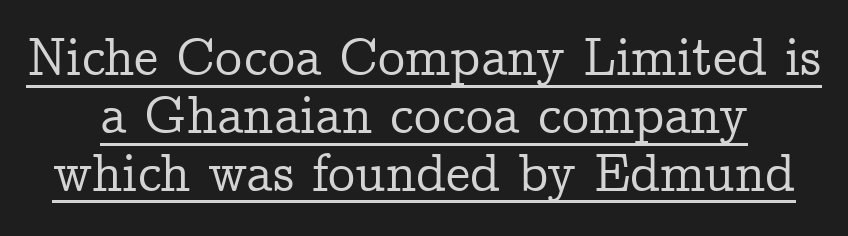
Q: Is the text italic (slanted)? A: No, it is upright.
Q: Is the typeface a serif or a sans-serif typeface? A: Serif.
Q: Is the text underlined? A: Yes.
Q: Is the spacing between letters normal or unusually wide? A: Normal.
Q: Is the spacing between lines tight, normal or loose? A: Tight.
Q: Width (condensed, normal, or wide)? A: Normal.
Q: Stroke contrast? A: Low.
Q: x-height? A: Medium.
Q: Monospaced? A: No.
